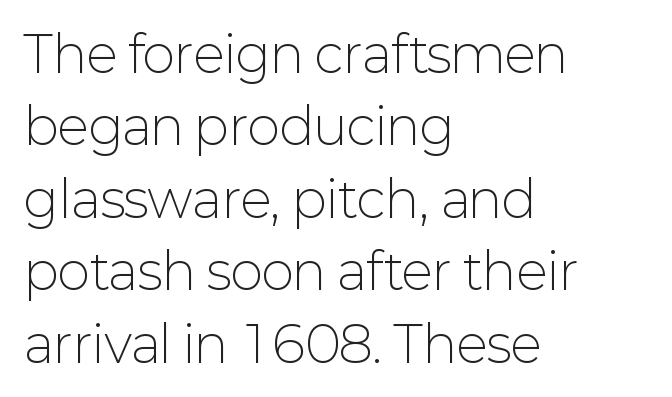
The image shows 50 px light sans-serif type, upright; set left-aligned, normal line spacing (1.45x), normal letter spacing, not underlined; low stroke contrast and a medium x-height.
